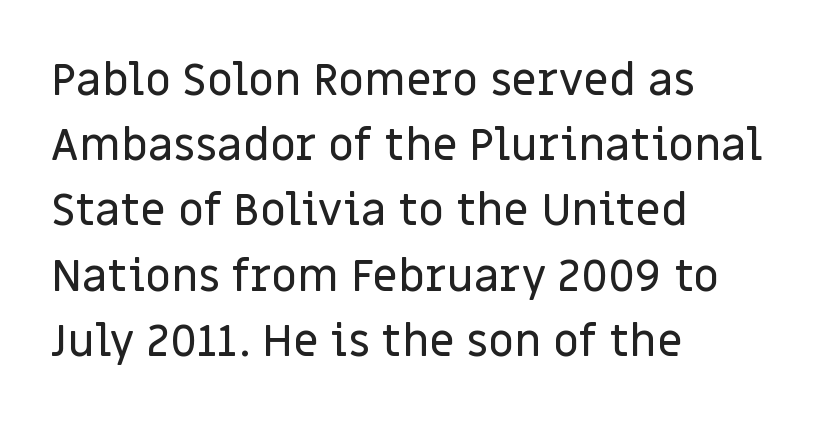
{"serif": "no", "italic": "no", "width": "normal", "stroke_contrast": "low", "x_height": "large", "monospaced": "no", "underline": "no", "align": "left", "line_spacing": "normal", "line_spacing_ratio": 1.45, "letter_spacing": "normal", "letter_spacing_em": 0.0, "glyph_px": 45}
